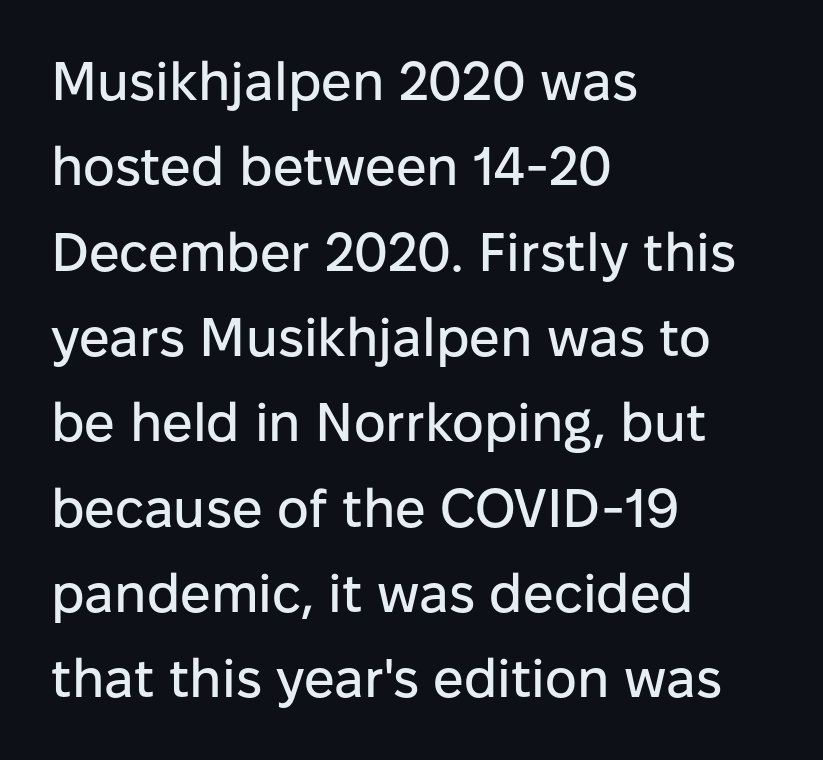
{"serif": "no", "italic": "no", "width": "normal", "stroke_contrast": "low", "x_height": "medium", "monospaced": "no", "underline": "no", "align": "left", "line_spacing": "normal", "line_spacing_ratio": 1.58, "letter_spacing": "normal", "letter_spacing_em": 0.0, "glyph_px": 54}
